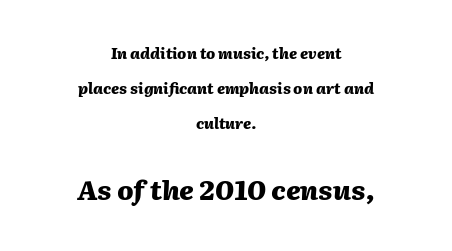
{"italic": "yes", "lean": "right", "slant_degrees": 2, "bold": "yes", "underline": "no", "align": "center", "line_spacing": "loose", "line_spacing_ratio": 2.35, "letter_spacing": "normal", "letter_spacing_em": 0.0, "larger_block": "second", "size_ratio": 1.8, "glyph_px": 27}
